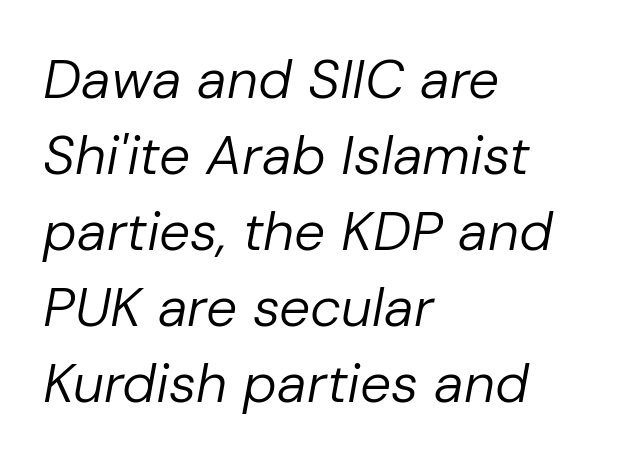
The image shows 55 px regular-weight type, italic (leaning right); set left-aligned, normal line spacing (1.38x), normal letter spacing, not underlined; low stroke contrast and a medium x-height.
